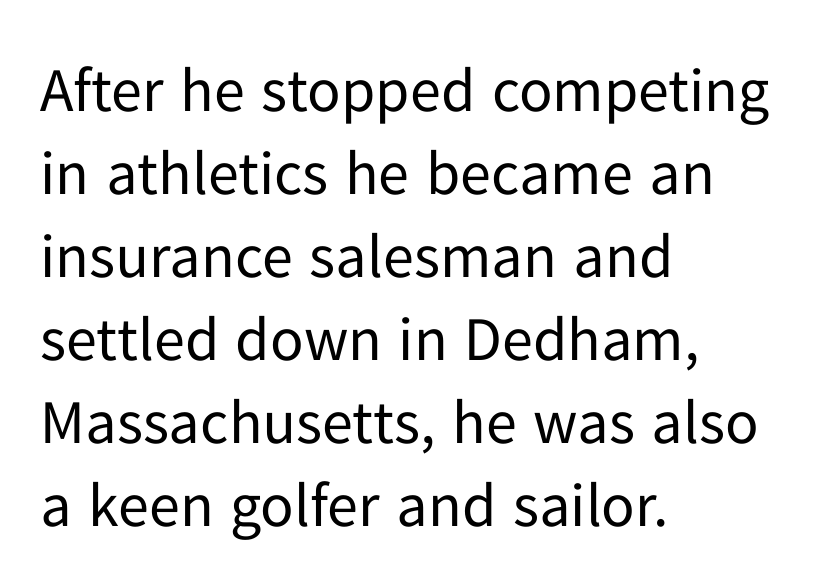
Q: Is the text bold? A: No.
Q: Is the text italic (slanted)? A: No, it is upright.
Q: Is the typeface a serif or a sans-serif typeface? A: Sans-serif.
Q: Is the text underlined? A: No.
Q: How is the paragraph aligned? A: Left-aligned.
Q: Is the spacing between letters normal or unusually wide? A: Normal.
Q: Is the spacing between lines tight, normal or loose? A: Normal.
Q: Width (condensed, normal, or wide)? A: Normal.
Q: Stroke contrast? A: Low.
Q: x-height? A: Medium.
Q: Monospaced? A: No.
